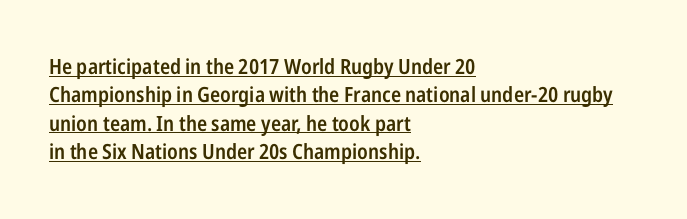
The image shows 21 px text type, upright; set left-aligned, normal line spacing (1.35x), normal letter spacing, underlined.
